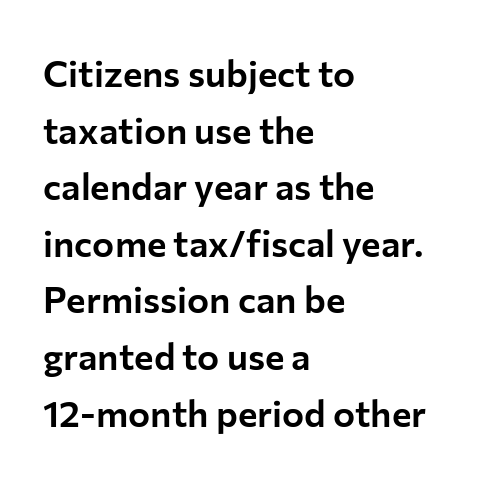
The image shows 37 px sans-serif type, upright; set left-aligned, normal line spacing (1.53x), normal letter spacing, not underlined; low stroke contrast and a medium x-height.
